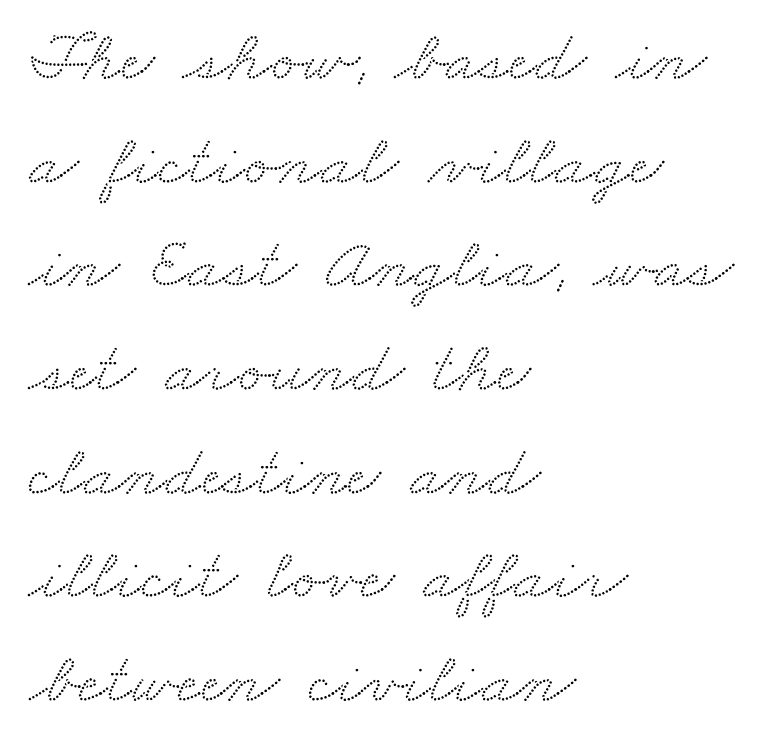
The image shows 73 px wide serif type; set left-aligned, normal line spacing (1.42x), normal letter spacing, not underlined; medium stroke contrast and a small x-height.
